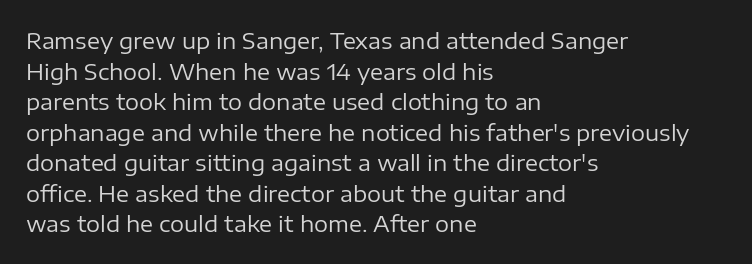
The image shows 22 px text type, upright; set left-aligned, normal line spacing (1.39x), normal letter spacing, not underlined.
